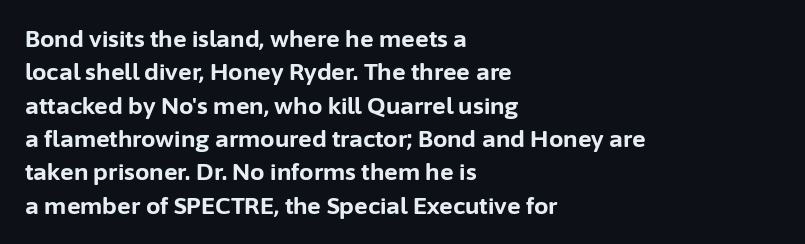
The image shows 23 px bold type, upright; set left-aligned, normal line spacing (1.45x), normal letter spacing, not underlined.
